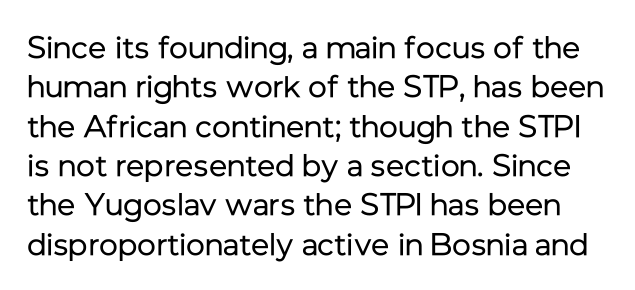
The image shows 31 px regular-weight sans-serif type, upright; set normal line spacing (1.27x), normal letter spacing, not underlined; low stroke contrast and a medium x-height.
